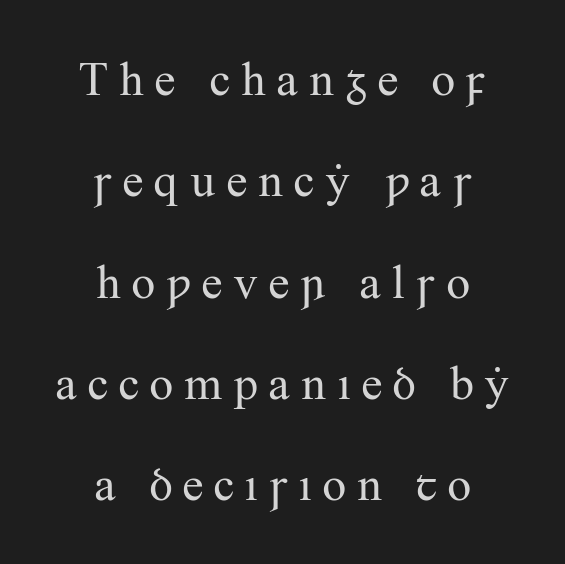
{"serif": "yes", "italic": "no", "bold": "no", "weight": "regular", "width": "normal", "stroke_contrast": "medium", "x_height": "small", "monospaced": "no", "underline": "no", "align": "center", "line_spacing": "loose", "line_spacing_ratio": 2.11, "glyph_px": 48}
